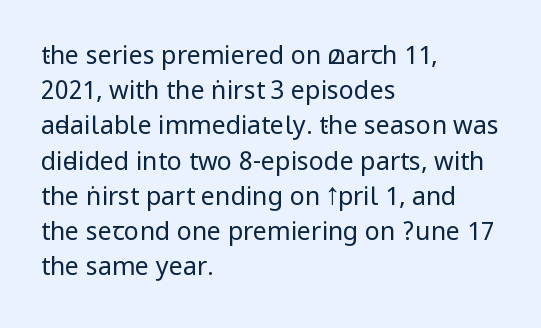
{"italic": "no", "bold": "no", "underline": "no", "align": "left", "line_spacing": "normal", "line_spacing_ratio": 1.41, "letter_spacing": "normal", "letter_spacing_em": 0.0, "glyph_px": 25}
